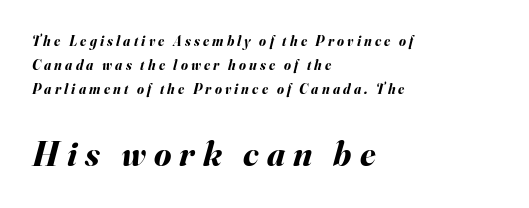
The image shows 35 px bold type, italic (leaning right); set left-aligned, normal line spacing (1.7x), unusually wide letter spacing (+0.23 em), not underlined; the second (bottom) block is 2.5x larger; medium stroke contrast and a small x-height.
